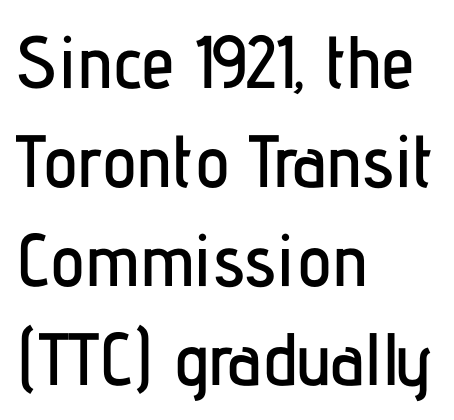
Q: Is the text italic (slanted)? A: No, it is upright.
Q: Is the typeface a serif or a sans-serif typeface? A: Sans-serif.
Q: Is the text underlined? A: No.
Q: How is the paragraph aligned? A: Left-aligned.
Q: Is the spacing between letters normal or unusually wide? A: Normal.
Q: Is the spacing between lines tight, normal or loose? A: Normal.
Q: Width (condensed, normal, or wide)? A: Condensed.
Q: Stroke contrast? A: Low.
Q: x-height? A: Medium.
Q: Monospaced? A: No.
